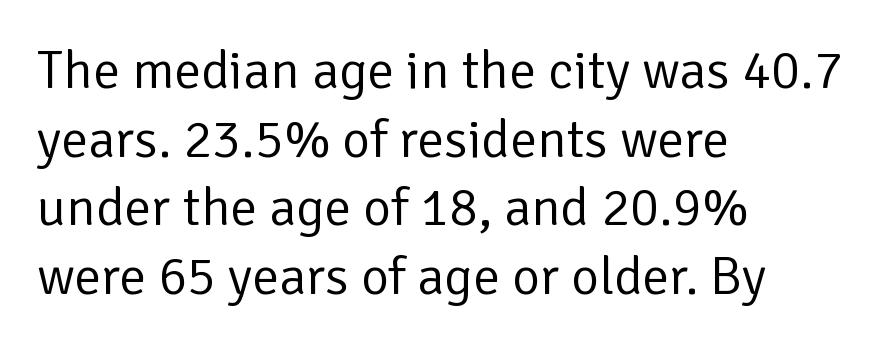
The image shows 54 px regular-weight sans-serif type, upright; set left-aligned, normal line spacing (1.27x), normal letter spacing, not underlined; low stroke contrast and a medium x-height.
